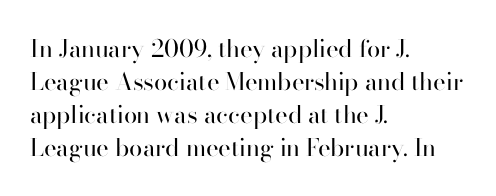
{"italic": "no", "bold": "no", "underline": "no", "align": "left", "line_spacing": "normal", "line_spacing_ratio": 1.37, "letter_spacing": "normal", "letter_spacing_em": 0.0, "glyph_px": 24}
